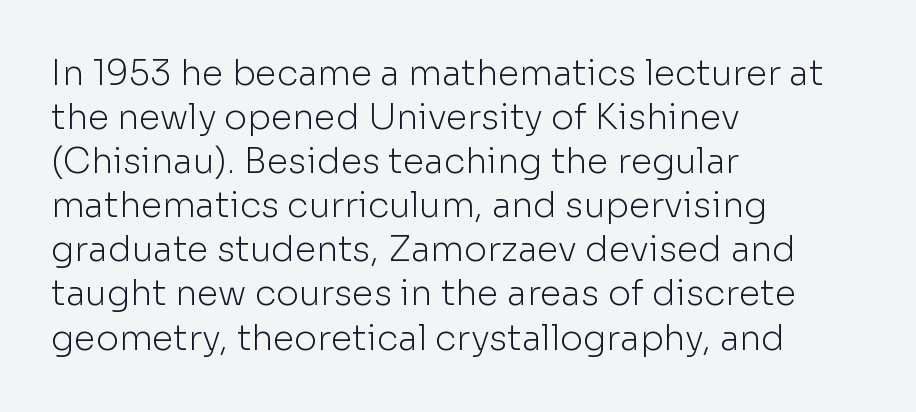
Q: Is the text bold? A: No.
Q: Is the text italic (slanted)? A: No, it is upright.
Q: Is the typeface a serif or a sans-serif typeface? A: Sans-serif.
Q: Is the text underlined? A: No.
Q: How is the paragraph aligned? A: Left-aligned.
Q: Is the spacing between letters normal or unusually wide? A: Normal.
Q: Is the spacing between lines tight, normal or loose? A: Normal.
Q: Width (condensed, normal, or wide)? A: Normal.
Q: Stroke contrast? A: Low.
Q: x-height? A: Medium.
Q: Monospaced? A: No.
